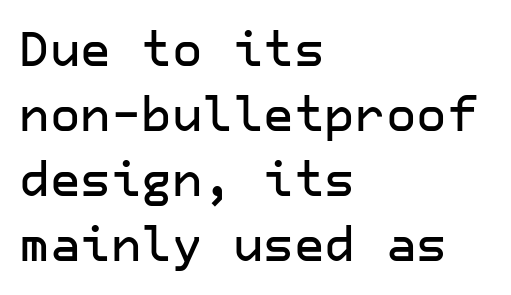
{"serif": "no", "italic": "no", "width": "normal", "stroke_contrast": "low", "x_height": "medium", "underline": "no", "align": "left", "line_spacing": "normal", "line_spacing_ratio": 1.38, "letter_spacing": "normal", "letter_spacing_em": 0.0, "glyph_px": 47}
